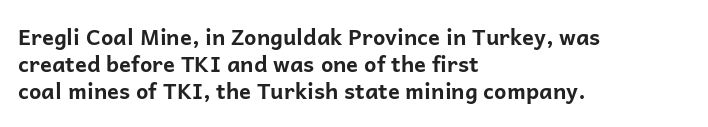
The setting favours the left margin, as ordinary paragraphs usually do. The strip under each line holds only bare page. Every letter is thick-stroked: bold, no question. In terms of posture, this sample is upright. Is the letter spacing exaggerated? No — it looks like the ordinary default.
